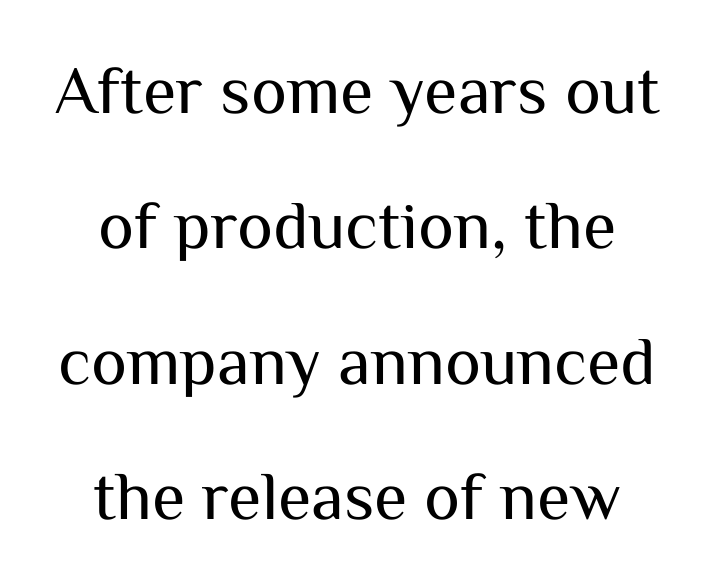
Glyph-to-glyph distance matches everyday printed text. The block of text is sparse from top to bottom, with ample space between rows. No letter is thick-stroked: the sample isn't bold. The type family on display is of the sans-serif kind.
